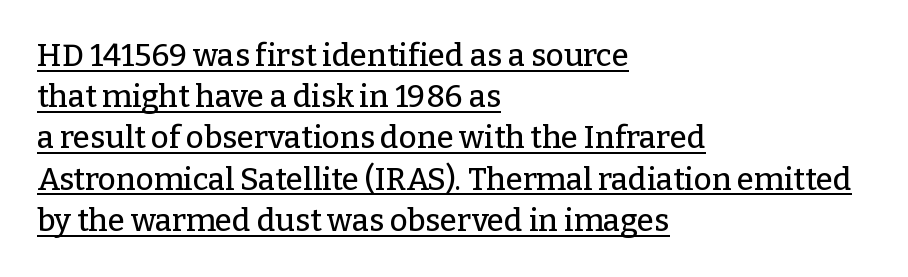
Q: Is the text italic (slanted)? A: No, it is upright.
Q: Is the typeface a serif or a sans-serif typeface? A: Serif.
Q: Is the text underlined? A: Yes.
Q: How is the paragraph aligned? A: Left-aligned.
Q: Is the spacing between letters normal or unusually wide? A: Normal.
Q: Is the spacing between lines tight, normal or loose? A: Normal.
Q: Width (condensed, normal, or wide)? A: Normal.
Q: Stroke contrast? A: Low.
Q: x-height? A: Medium.
Q: Monospaced? A: No.
